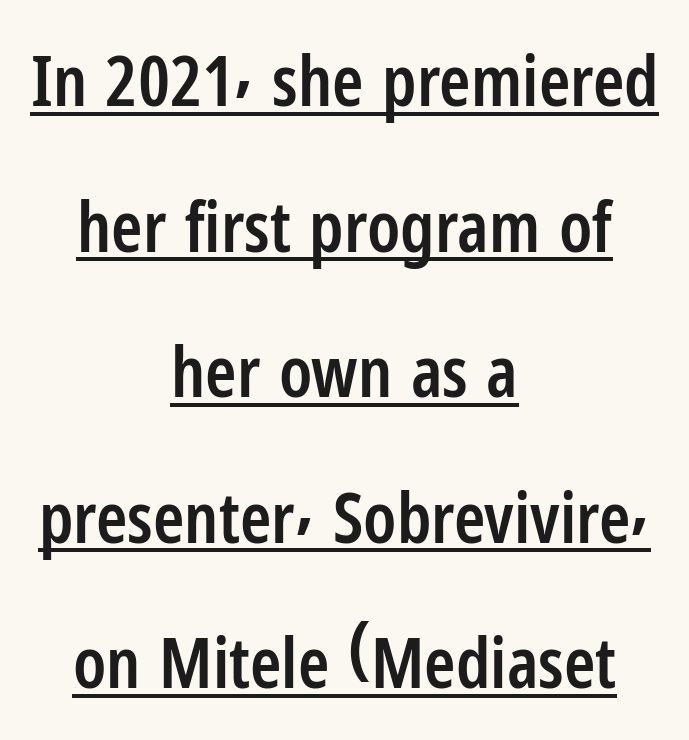
The image shows 71 px semibold, condensed sans-serif type, upright; set centered, loose line spacing (2.05x), normal letter spacing, underlined; low stroke contrast and a medium x-height.
